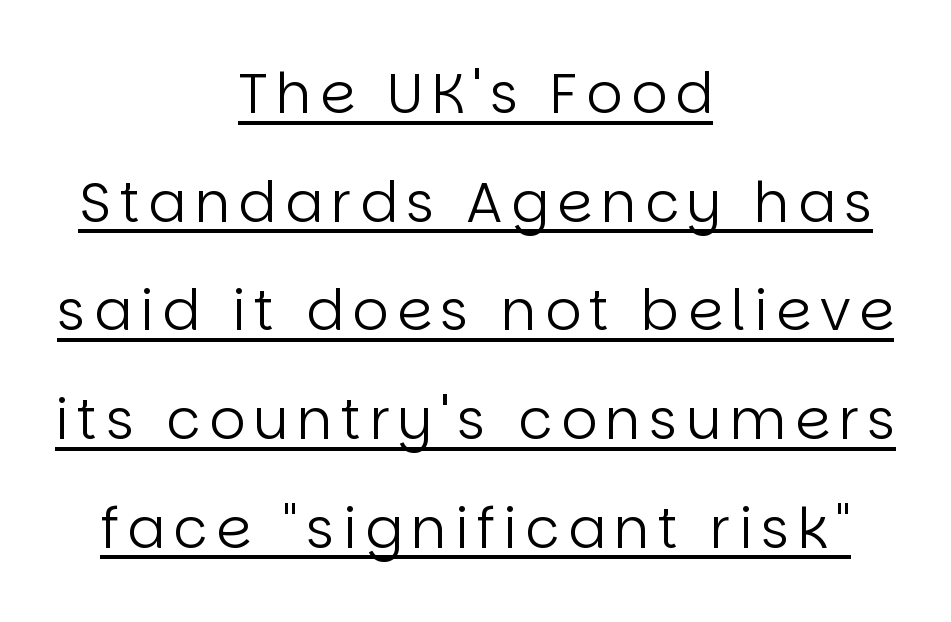
{"serif": "no", "italic": "no", "bold": "no", "weight": "regular", "width": "normal", "stroke_contrast": "low", "x_height": "large", "monospaced": "no", "underline": "yes", "align": "center", "line_spacing": "loose", "line_spacing_ratio": 1.94, "glyph_px": 56}
